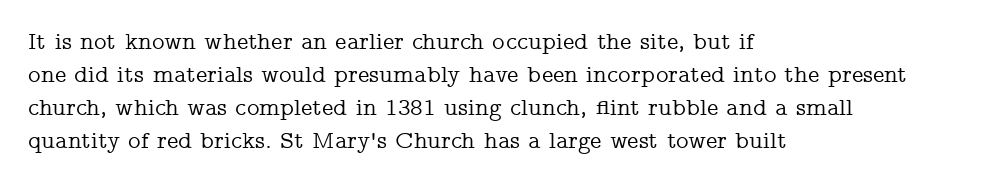
The type sits square on the baseline with zero lean. Students, observe: this is what conventionally led text looks like. Notice how the passage keeps a crisp vertical edge on the left only. Lines of text with bare space underneath.
